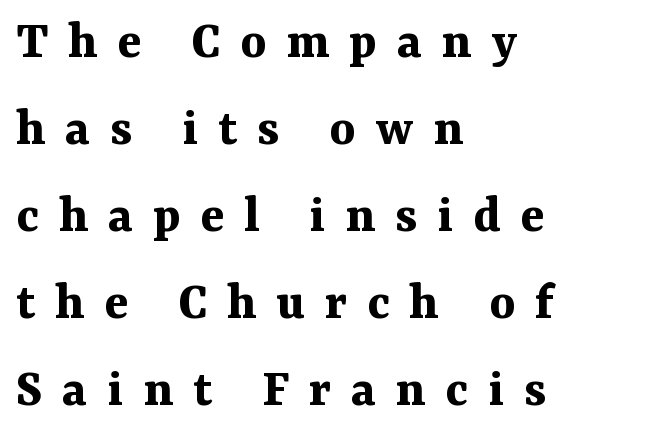
The image shows 55 px bold serif type, upright; set left-aligned, normal line spacing (1.58x), unusually wide letter spacing (+0.36 em), not underlined; medium stroke contrast and a medium x-height.
